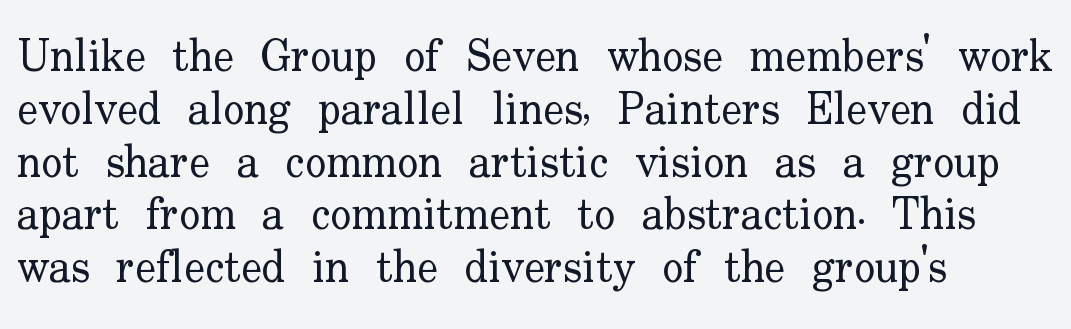
The image shows 44 px regular-weight serif type, upright; set left-aligned, line spacing 1.2x, normal letter spacing, not underlined; low stroke contrast and a small x-height.
